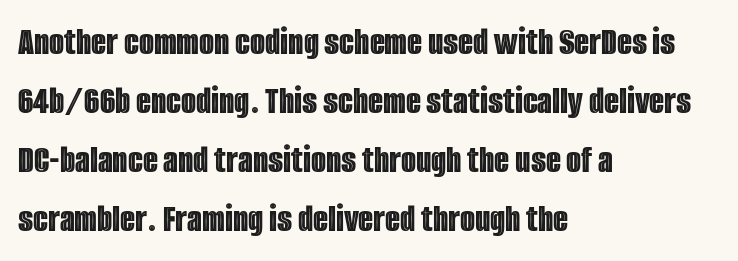
{"italic": "no", "width": "condensed", "x_height": "large", "monospaced": "no", "underline": "no", "align": "left", "line_spacing": "normal", "line_spacing_ratio": 1.51, "letter_spacing": "normal", "letter_spacing_em": 0.0, "glyph_px": 39}
